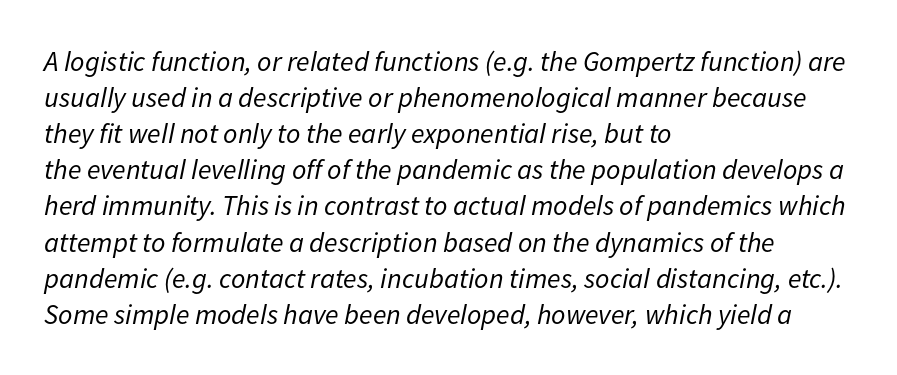
The image shows 28 px regular-weight type, italic (leaning right); set left-aligned, normal line spacing (1.29x), normal letter spacing, not underlined; low stroke contrast and a medium x-height.
